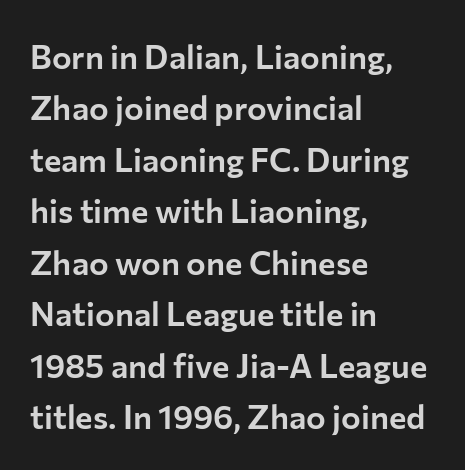
Q: Is the text italic (slanted)? A: No, it is upright.
Q: Is the typeface a serif or a sans-serif typeface? A: Sans-serif.
Q: Is the text underlined? A: No.
Q: How is the paragraph aligned? A: Left-aligned.
Q: Is the spacing between letters normal or unusually wide? A: Normal.
Q: Is the spacing between lines tight, normal or loose? A: Normal.
Q: Width (condensed, normal, or wide)? A: Normal.
Q: Stroke contrast? A: Low.
Q: x-height? A: Medium.
Q: Monospaced? A: No.
